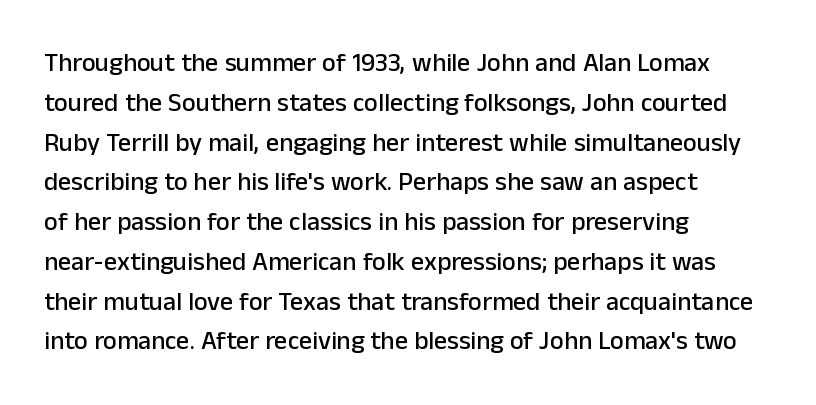
The image shows 26 px text type, upright; set left-aligned, normal line spacing (1.53x), normal letter spacing, not underlined.
